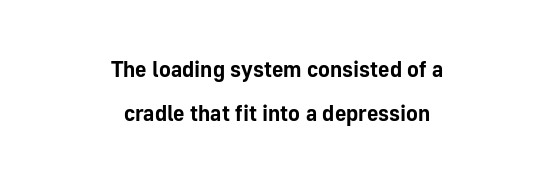
The image shows 22 px bold type, upright; set centered, loose line spacing (1.98x), normal letter spacing, not underlined.
